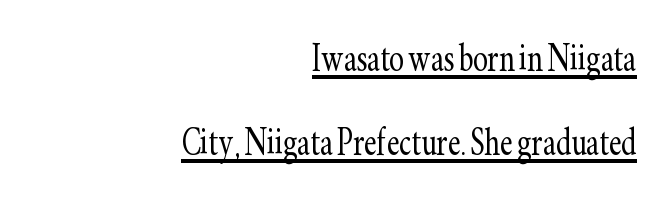
The image shows 44 px light, condensed serif type, upright; set right-aligned, loose line spacing (1.91x), normal letter spacing, underlined; low stroke contrast and a small x-height.
